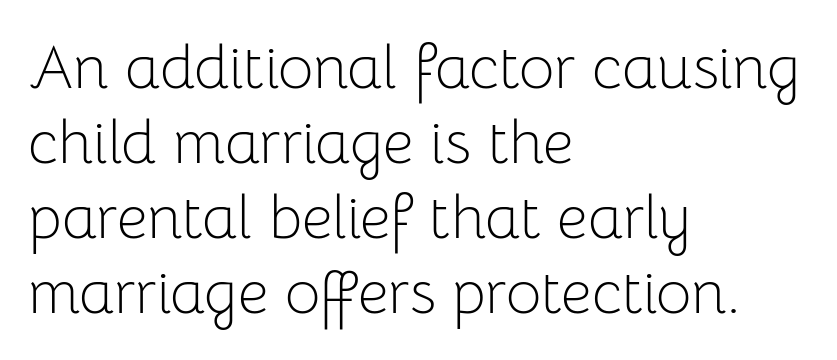
Q: Is the text bold? A: No.
Q: Is the text italic (slanted)? A: No, it is upright.
Q: Is the typeface a serif or a sans-serif typeface? A: Sans-serif.
Q: Is the text underlined? A: No.
Q: How is the paragraph aligned? A: Left-aligned.
Q: Is the spacing between letters normal or unusually wide? A: Normal.
Q: Width (condensed, normal, or wide)? A: Normal.
Q: Stroke contrast? A: Low.
Q: x-height? A: Medium.
Q: Monospaced? A: No.
